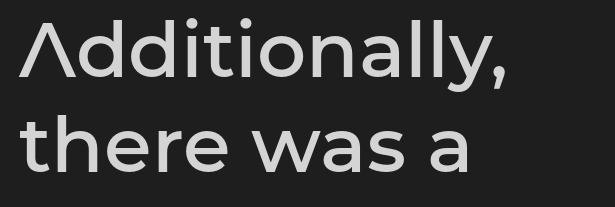
{"serif": "no", "italic": "no", "bold": "semi", "weight": "semibold", "width": "normal", "stroke_contrast": "low", "x_height": "medium", "monospaced": "no", "underline": "no", "align": "left", "line_spacing_ratio": 1.24, "letter_spacing": "normal", "letter_spacing_em": 0.0, "glyph_px": 77}
